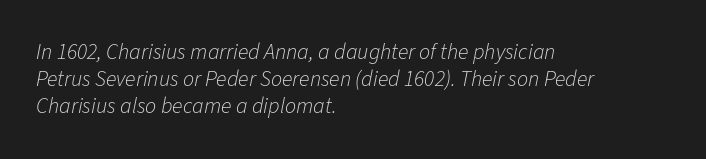
Q: Is the text bold? A: No.
Q: Is the text italic (slanted)? A: Yes, it leans right by about 11 degrees.
Q: Is the text underlined? A: No.
Q: How is the paragraph aligned? A: Left-aligned.
Q: Is the spacing between letters normal or unusually wide? A: Normal.
